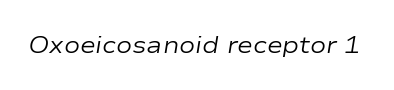
It's the slanting kind of type. Only glyphs here, with clear space below each row. No chunkiness to these letters — they're not bold. What stands out about the letter spacing? Nothing — it is the standard amount.
